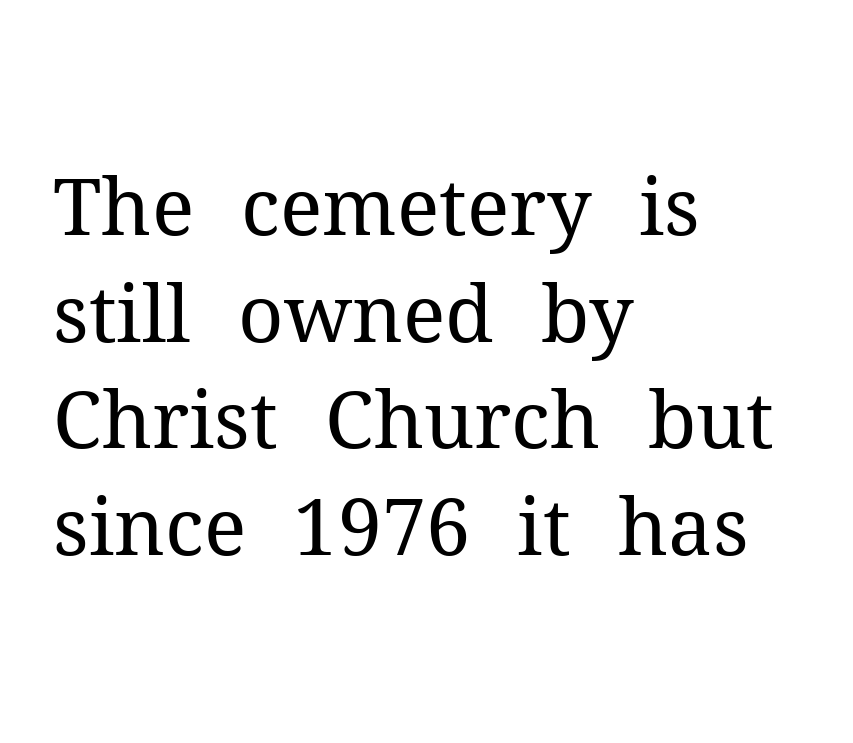
The image shows 79 px regular-weight serif type, upright; set left-aligned, normal line spacing (1.35x), normal letter spacing, not underlined; medium stroke contrast and a medium x-height.
